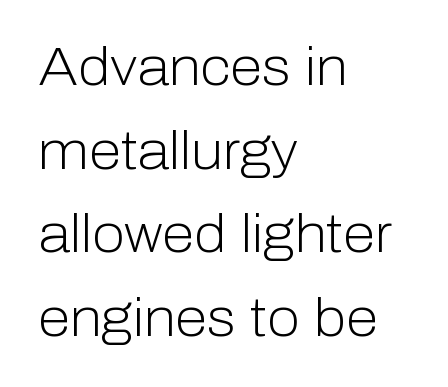
The image shows 53 px light sans-serif type, upright; set left-aligned, normal line spacing (1.58x), normal letter spacing, not underlined; low stroke contrast and a medium x-height.
